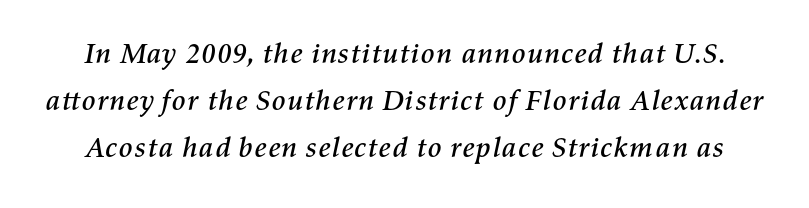
{"italic": "yes", "lean": "right", "slant_degrees": 11, "width": "normal", "stroke_contrast": "medium", "x_height": "medium", "monospaced": "no", "underline": "no", "line_spacing": "normal", "line_spacing_ratio": 1.62, "letter_spacing": "normal", "letter_spacing_em": 0.0, "glyph_px": 29}
